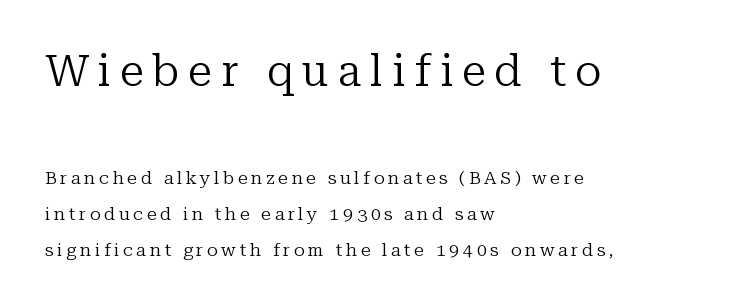
Q: Is the text bold? A: No.
Q: Is the text italic (slanted)? A: No, it is upright.
Q: Is the typeface a serif or a sans-serif typeface? A: Serif.
Q: Is the text underlined? A: No.
Q: How is the paragraph aligned? A: Left-aligned.
Q: Is the spacing between letters normal or unusually wide? A: Unusually wide.
Q: Is the spacing between lines tight, normal or loose? A: Loose.
Q: Which block of text is set in a larger size, the first (top) or the second (bottom)? A: The first (top) one.
Q: Width (condensed, normal, or wide)? A: Normal.
Q: Stroke contrast? A: Low.
Q: x-height? A: Medium.
Q: Monospaced? A: No.
